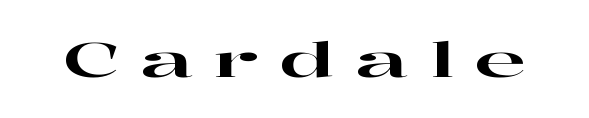
The image shows 48 px wide serif type, upright; set unusually wide letter spacing (+0.44 em), not underlined; high stroke contrast and a medium x-height.
